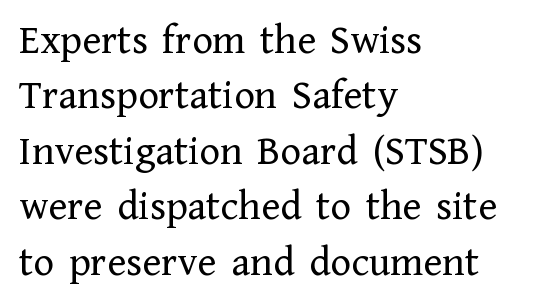
{"serif": "yes", "italic": "no", "bold": "no", "weight": "regular", "width": "normal", "stroke_contrast": "low", "x_height": "medium", "monospaced": "no", "underline": "no", "align": "left", "line_spacing": "normal", "line_spacing_ratio": 1.29, "letter_spacing": "normal", "letter_spacing_em": 0.0, "glyph_px": 43}
